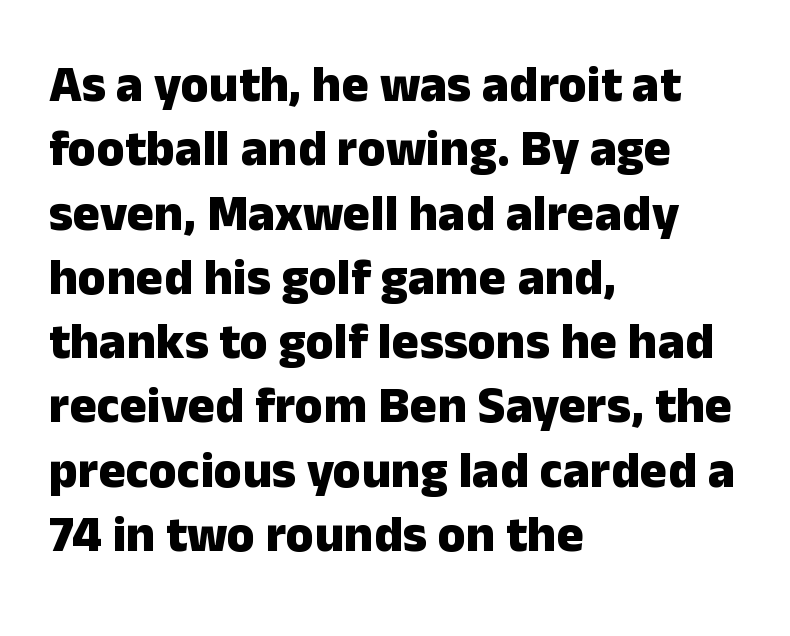
The image shows 51 px heavy sans-serif type, upright; set left-aligned, normal line spacing (1.26x), normal letter spacing, not underlined; low stroke contrast and a medium x-height.
